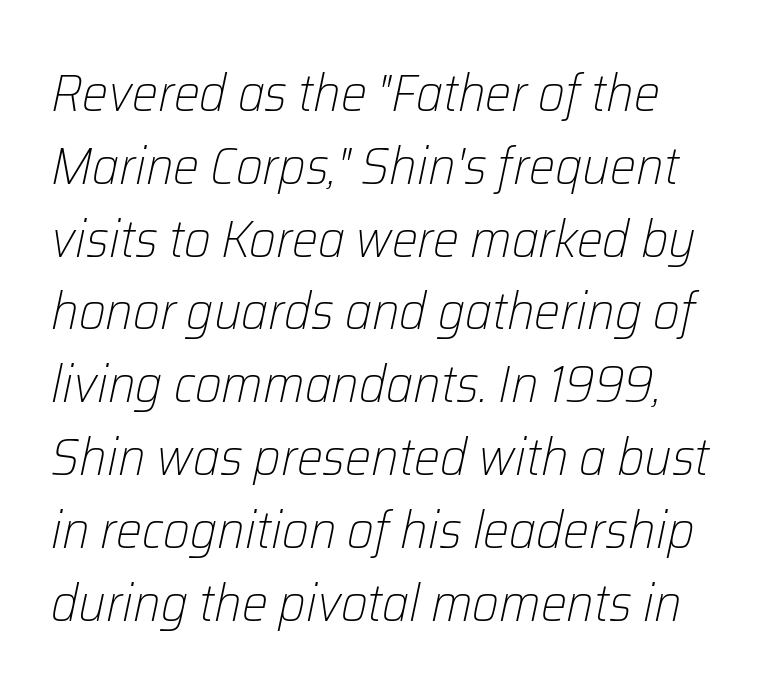
The letterforms sit shoulder to shoulder at normal distance. Each letter keeps its own natural width here, so spacing adapts to shape. No word sits above an underline. The passage shown stacks its lines at a standard gap. These glyphs show unthickened strokes, regular width or finer.
